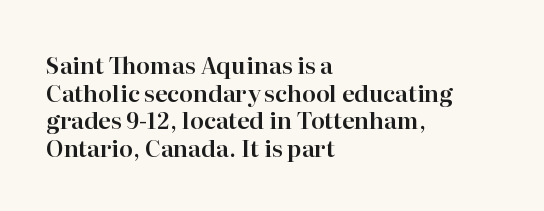
The image shows 23 px text type, upright; set left-aligned, line spacing 1.2x, normal letter spacing, not underlined.
